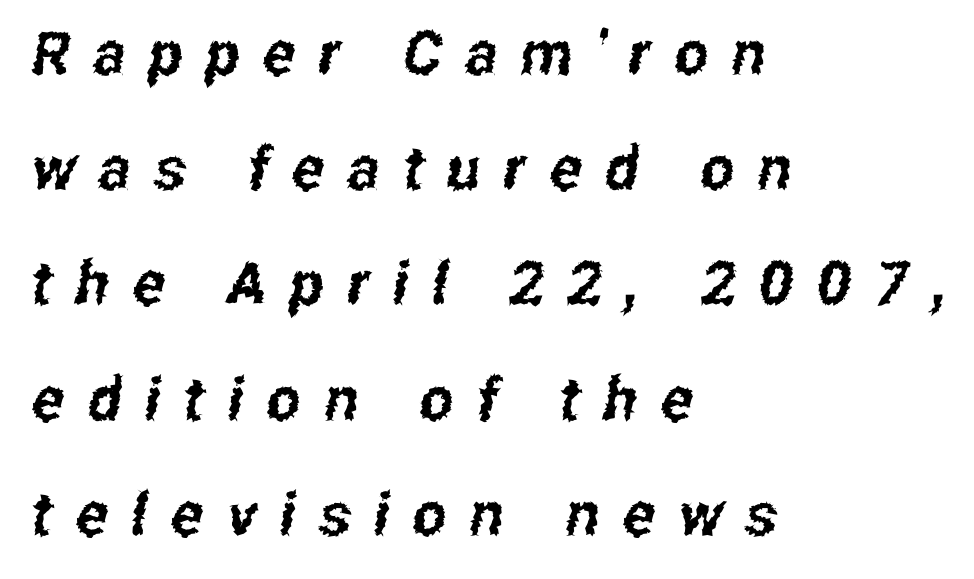
The image shows 60 px condensed sans-serif type; set left-aligned, loose line spacing (1.92x), unusually wide letter spacing (+0.39 em), not underlined; low stroke contrast and a medium x-height.
